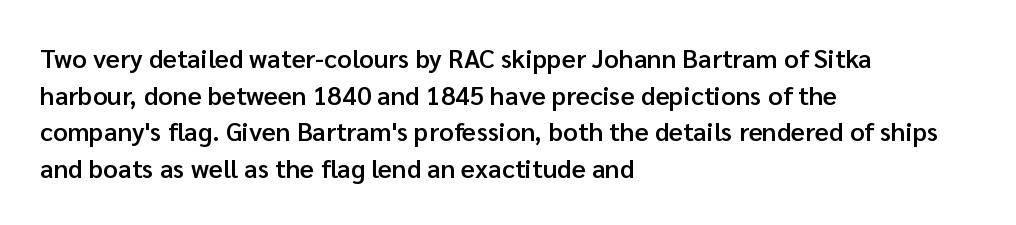
Q: Is the text bold? A: Semi-bold.
Q: Is the text italic (slanted)? A: No, it is upright.
Q: Is the text underlined? A: No.
Q: How is the paragraph aligned? A: Left-aligned.
Q: Is the spacing between letters normal or unusually wide? A: Normal.
Q: Is the spacing between lines tight, normal or loose? A: Normal.
